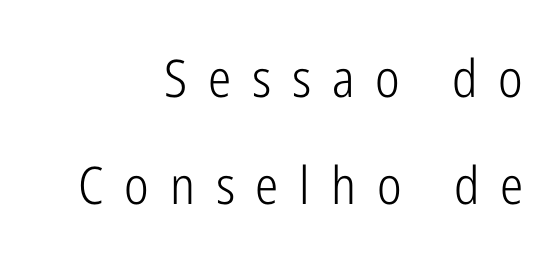
Character widths vary here, with narrow letters taking less room than wide ones. Posture: straight, roman, zero tilt. These lines stack with their right ends in a neat column. Vertical stems look standard width or narrower in stroke. The space between consecutive lines is lavish. The gap between lines stays unmarked.
